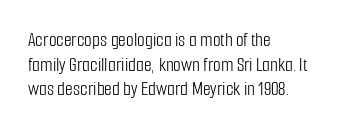
Casual observation: everything's shoved over to the left. This is not heavy type; no bold has been used. Italic? Not at all — the glyphs are vertical. The space beneath each line is pristine and unruled. No extra tracking has been applied to these lines.
